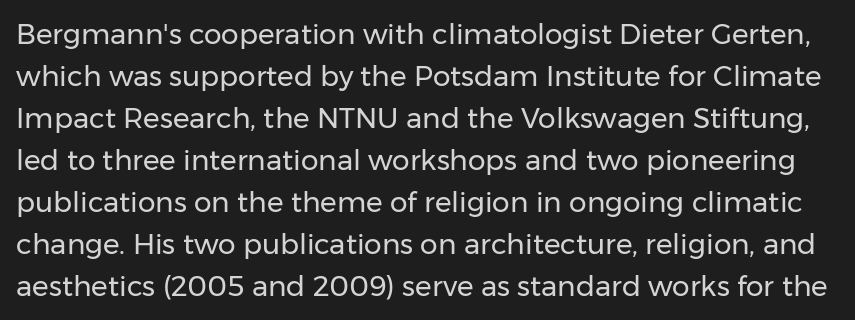
{"serif": "no", "italic": "no", "bold": "no", "weight": "regular", "width": "normal", "stroke_contrast": "low", "x_height": "medium", "monospaced": "no", "underline": "no", "line_spacing": "normal", "line_spacing_ratio": 1.5, "letter_spacing": "normal", "letter_spacing_em": 0.0, "glyph_px": 28}
